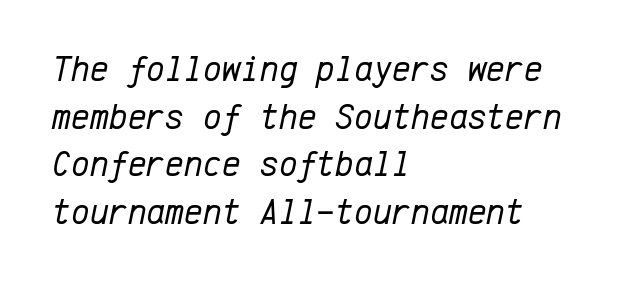
{"italic": "yes", "lean": "right", "slant_degrees": 12, "bold": "no", "weight": "regular", "width": "normal", "stroke_contrast": "low", "x_height": "medium", "monospaced": "yes", "underline": "no", "align": "left", "line_spacing": "normal", "line_spacing_ratio": 1.32, "letter_spacing": "normal", "letter_spacing_em": 0.0, "glyph_px": 36}
